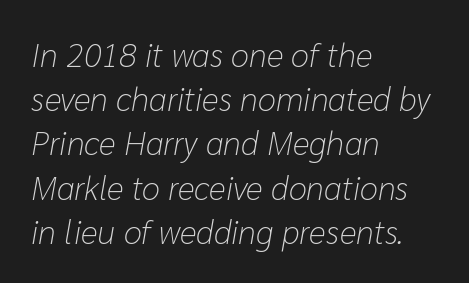
Compared with a typical body face, this is equally light or lighter still. The letters sit at their default tracking, neither squeezed nor spread. Reading down the column, the eye jumps a familiar distance to each next line. Notice how the stems are inclined rather than vertical — that's the hallmark of italics. Character widths vary here, with narrow letters taking less room than wide ones.
